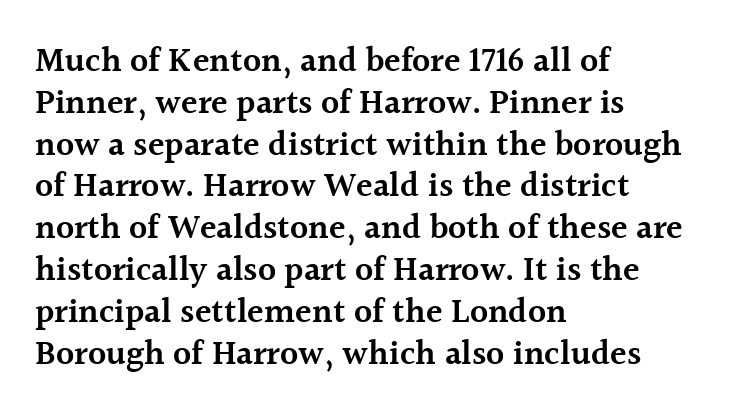
{"serif": "yes", "italic": "no", "bold": "semi", "weight": "semibold", "width": "normal", "x_height": "medium", "monospaced": "no", "underline": "no", "align": "left", "line_spacing_ratio": 1.23, "letter_spacing": "normal", "letter_spacing_em": 0.0, "glyph_px": 34}
